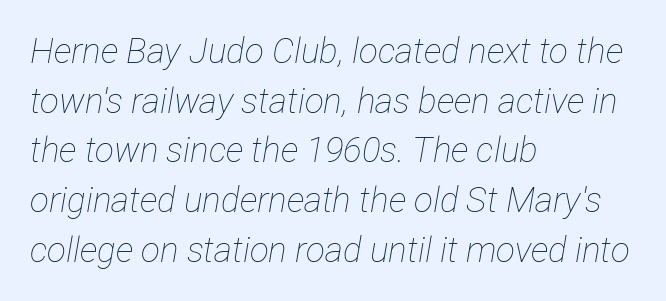
{"italic": "yes", "lean": "right", "slant_degrees": 12, "bold": "no", "weight": "thin", "width": "condensed", "stroke_contrast": "low", "x_height": "medium", "monospaced": "no", "underline": "no", "align": "left", "line_spacing": "normal", "line_spacing_ratio": 1.42, "letter_spacing": "normal", "letter_spacing_em": 0.0, "glyph_px": 35}
